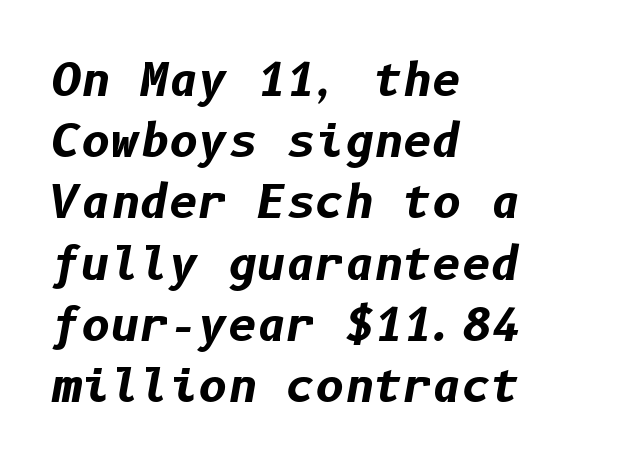
The image shows 45 px bold type, italic (leaning right); set left-aligned, normal line spacing (1.36x), normal letter spacing, not underlined; low stroke contrast and a medium x-height.
